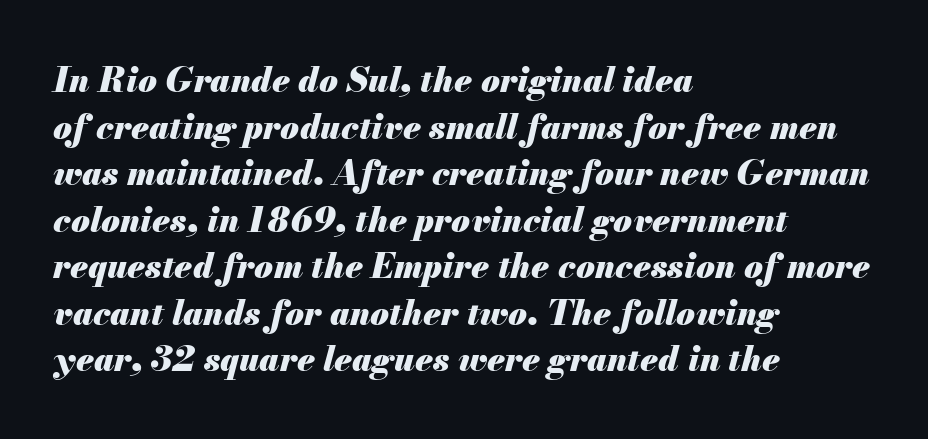
Q: Is the text bold? A: Yes.
Q: Is the text italic (slanted)? A: Yes, it leans right by about 13 degrees.
Q: Is the text underlined? A: No.
Q: How is the paragraph aligned? A: Left-aligned.
Q: Is the spacing between letters normal or unusually wide? A: Normal.
Q: Is the spacing between lines tight, normal or loose? A: Normal.
Q: Width (condensed, normal, or wide)? A: Normal.
Q: Stroke contrast? A: Medium.
Q: x-height? A: Small.
Q: Monospaced? A: No.
